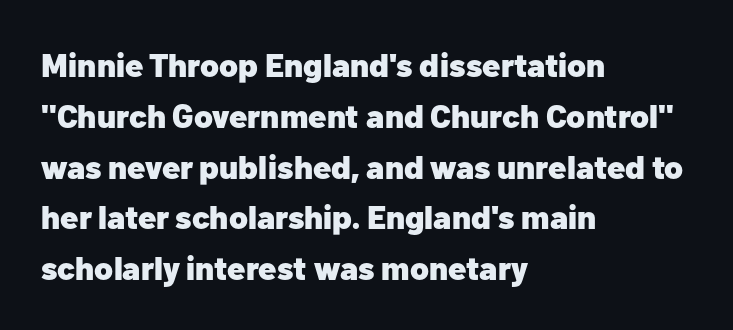
Q: Is the text bold? A: Yes.
Q: Is the text italic (slanted)? A: No, it is upright.
Q: Is the typeface a serif or a sans-serif typeface? A: Sans-serif.
Q: Is the text underlined? A: No.
Q: How is the paragraph aligned? A: Left-aligned.
Q: Is the spacing between letters normal or unusually wide? A: Normal.
Q: Is the spacing between lines tight, normal or loose? A: Normal.
Q: Width (condensed, normal, or wide)? A: Normal.
Q: Stroke contrast? A: Low.
Q: x-height? A: Medium.
Q: Monospaced? A: No.
